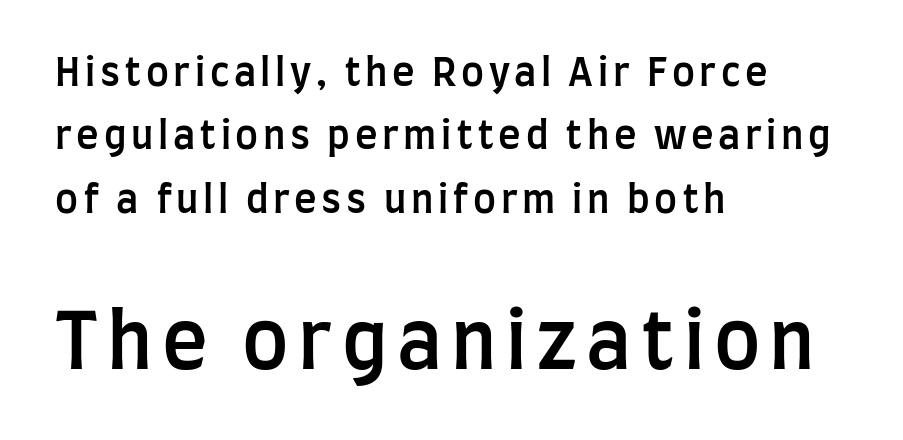
The image shows 77 px semibold, condensed sans-serif type, upright; set left-aligned, normal line spacing (1.67x), not underlined; the second (bottom) block is 2.03x larger; low stroke contrast and a large x-height.
